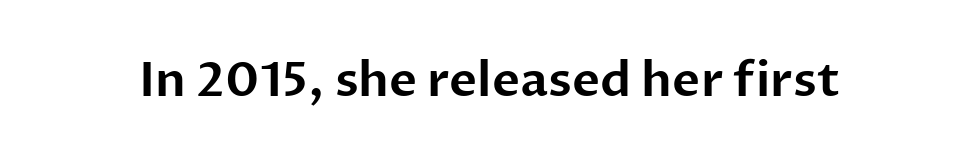
Inter-character spacing is left at the font's built-in metrics. The typography opts for an upright posture over an oblique one. Underline: absent. What kind of face is this? One without serifs — a sans. You could not count columns in this text — the font is proportionally spaced.
